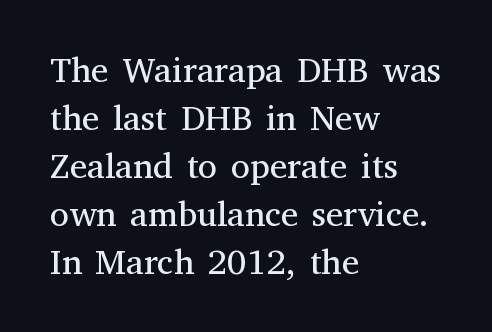
The image shows 35 px regular-weight serif type, upright; set left-aligned, normal line spacing (1.37x), normal letter spacing, not underlined; medium stroke contrast and a medium x-height.
